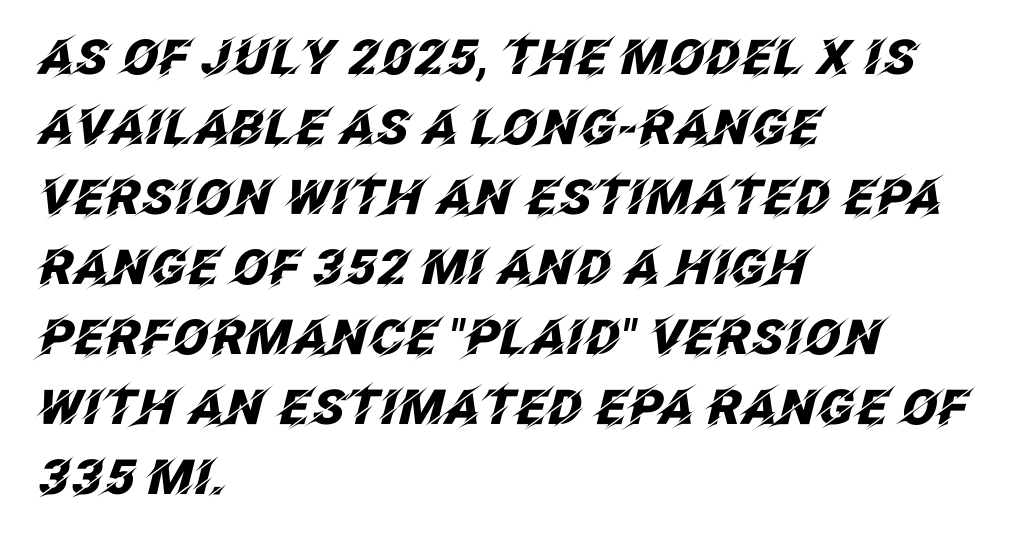
Q: Is the text bold? A: Yes.
Q: Is the text italic (slanted)? A: Yes, it leans right by about 12 degrees.
Q: Is the text underlined? A: No.
Q: How is the paragraph aligned? A: Left-aligned.
Q: Is the spacing between letters normal or unusually wide? A: Normal.
Q: Is the spacing between lines tight, normal or loose? A: Normal.
Q: Width (condensed, normal, or wide)? A: Normal.
Q: Stroke contrast? A: Low.
Q: x-height? A: Large.
Q: Monospaced? A: No.
